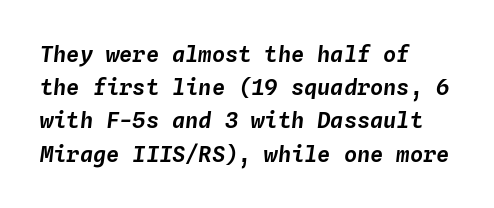
The image shows 22 px text type, italic (leaning right); set left-aligned, normal line spacing (1.51x), normal letter spacing, not underlined.
